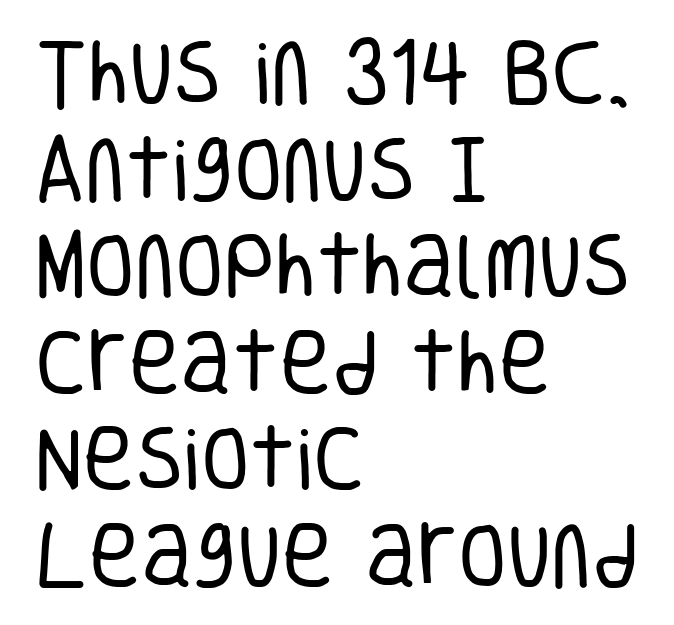
{"serif": "no", "italic": "no", "bold": "no", "weight": "regular", "width": "condensed", "stroke_contrast": "low", "x_height": "large", "monospaced": "no", "underline": "no", "align": "left", "line_spacing": "normal", "line_spacing_ratio": 1.36, "letter_spacing": "normal", "letter_spacing_em": 0.0, "glyph_px": 71}
